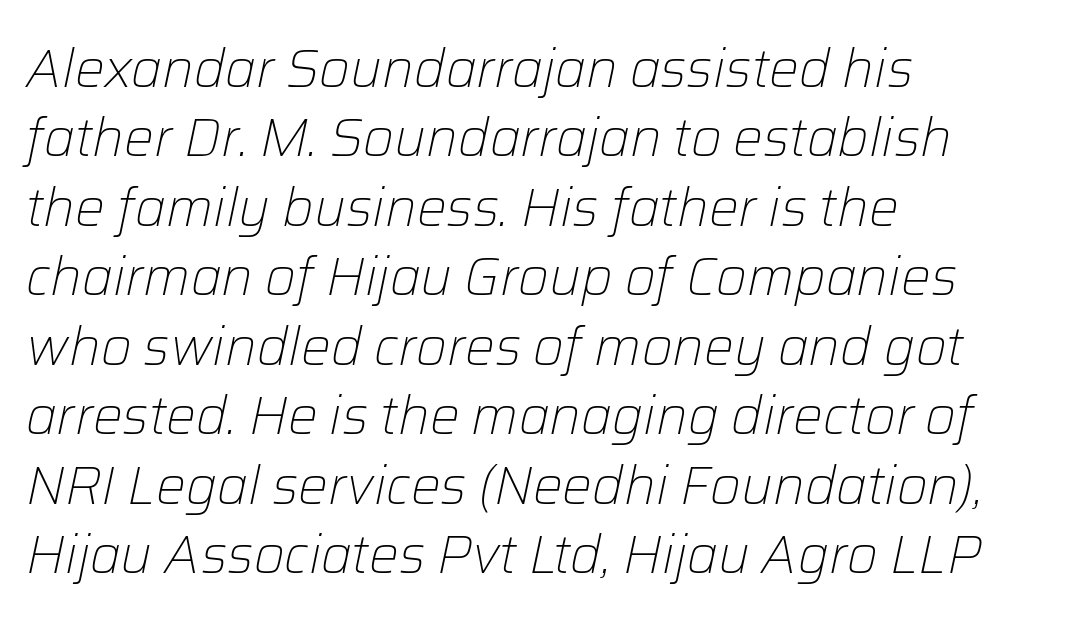
Q: Is the text bold? A: No.
Q: Is the text italic (slanted)? A: Yes, it leans right by about 12 degrees.
Q: Is the text underlined? A: No.
Q: How is the paragraph aligned? A: Left-aligned.
Q: Is the spacing between letters normal or unusually wide? A: Normal.
Q: Is the spacing between lines tight, normal or loose? A: Normal.
Q: Width (condensed, normal, or wide)? A: Normal.
Q: Stroke contrast? A: Low.
Q: x-height? A: Medium.
Q: Monospaced? A: No.
